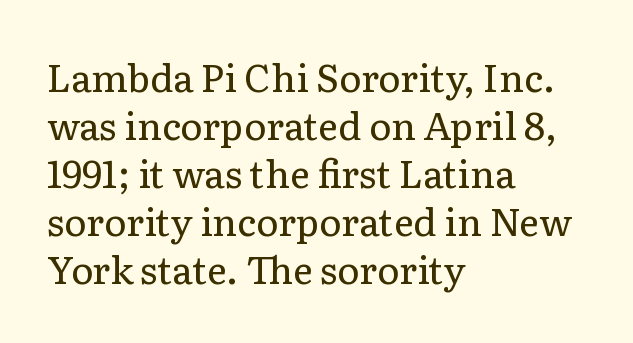
Q: Is the text bold? A: No.
Q: Is the text italic (slanted)? A: No, it is upright.
Q: Is the typeface a serif or a sans-serif typeface? A: Serif.
Q: Is the text underlined? A: No.
Q: How is the paragraph aligned? A: Left-aligned.
Q: Is the spacing between letters normal or unusually wide? A: Normal.
Q: Is the spacing between lines tight, normal or loose? A: Normal.
Q: Width (condensed, normal, or wide)? A: Normal.
Q: Stroke contrast? A: Low.
Q: x-height? A: Medium.
Q: Monospaced? A: No.
